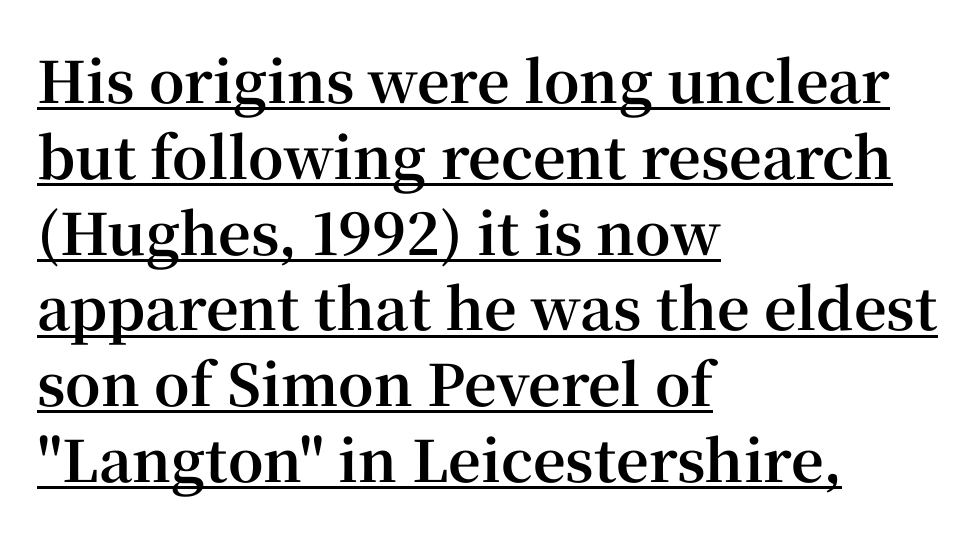
Spacing between characters is what you'd get straight out of the box. Character widths vary here, with narrow letters taking less room than wide ones. This sample uses an upright cut, with every glyph sitting square on the baseline. Weight check: bold — yes, fully. The words here are underlined.
